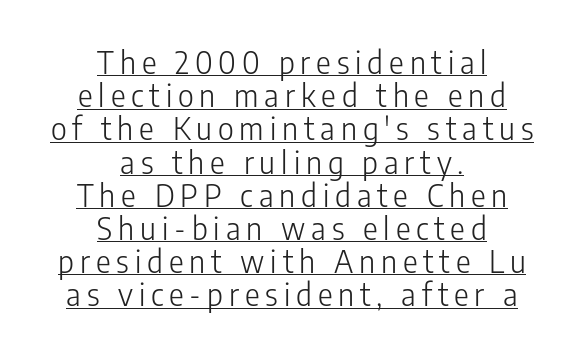
{"serif": "no", "italic": "no", "bold": "no", "weight": "light", "width": "condensed", "stroke_contrast": "low", "x_height": "medium", "monospaced": "no", "underline": "yes", "align": "center", "line_spacing": "tight", "line_spacing_ratio": 1.07, "glyph_px": 31}
